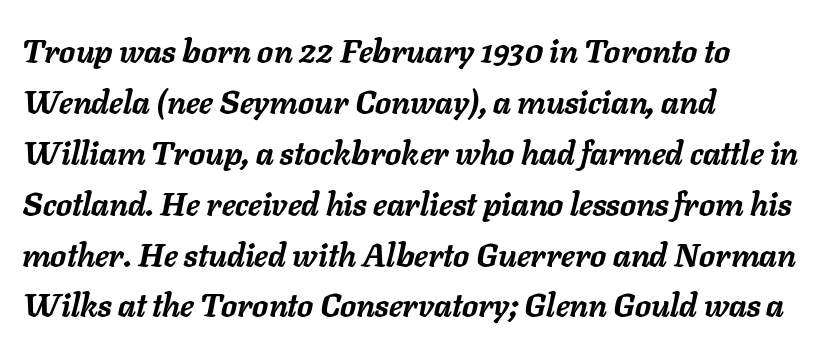
Proportional: the letters do not fall into vertical columns. Underline: absent. Compared with an ordinary text face, these strokes are far heavier — a full bold. If you drew a ruler down the left edge, every line would touch it. Does extra space separate the letters? No, they use regular spacing. A typesetter would call this leading conventional body-copy spacing.
